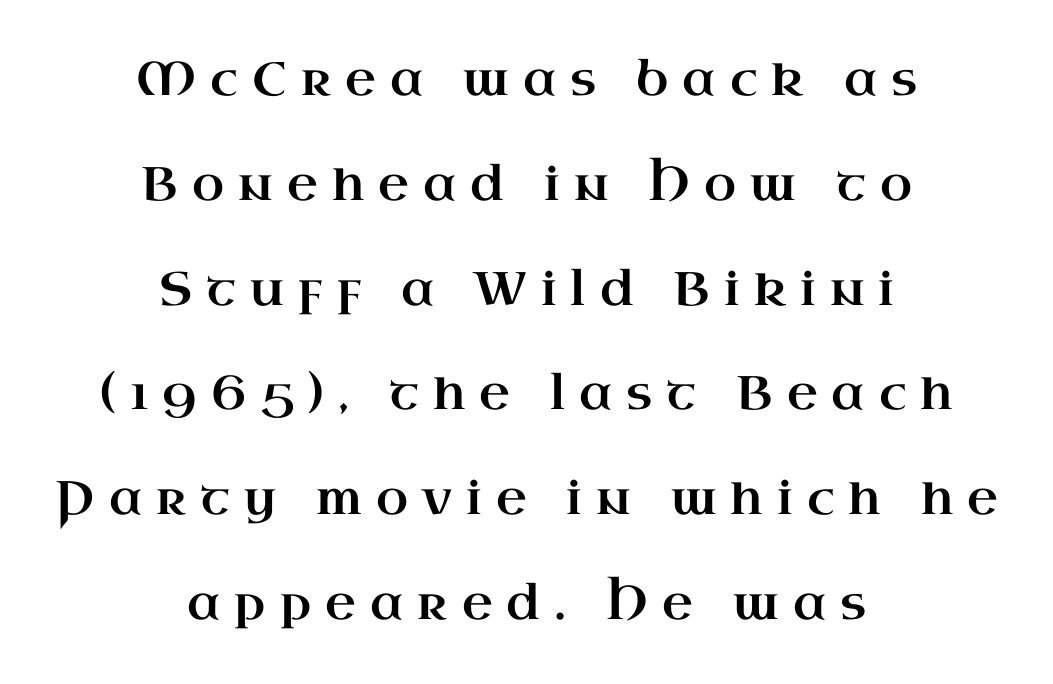
The image shows 47 px wide serif type, upright; set centered, loose line spacing (2.23x), unusually wide letter spacing (+0.3 em), not underlined; high stroke contrast and a small x-height.
